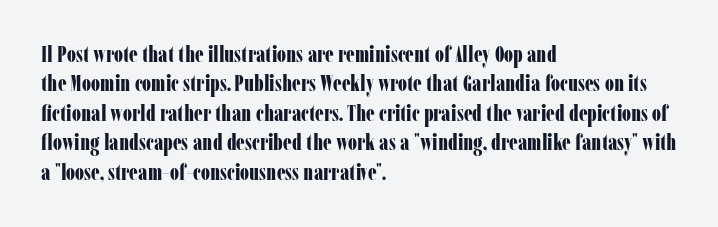
Q: Is the text bold? A: Yes.
Q: Is the text italic (slanted)? A: No, it is upright.
Q: Is the text underlined? A: No.
Q: How is the paragraph aligned? A: Left-aligned.
Q: Is the spacing between letters normal or unusually wide? A: Normal.
Q: Is the spacing between lines tight, normal or loose? A: Normal.
